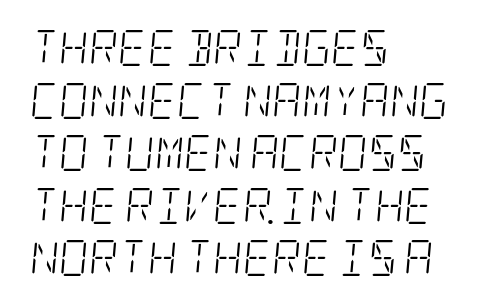
Each line starts at the same left margin while the right side varies. The typography opts for an oblique posture over an upright one. This rendering leaves character spacing at its baseline value. The baseline area is clear.
